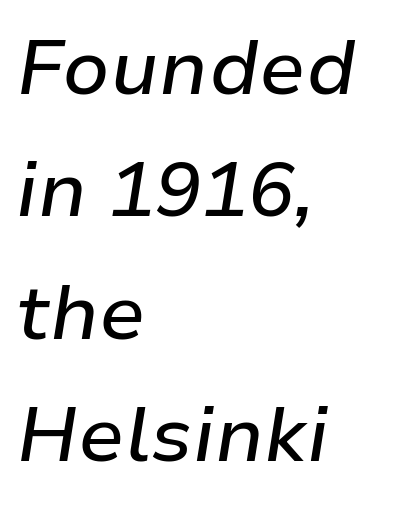
Q: Is the text italic (slanted)? A: Yes, it leans right by about 9 degrees.
Q: Is the text underlined? A: No.
Q: How is the paragraph aligned? A: Left-aligned.
Q: Is the spacing between letters normal or unusually wide? A: Normal.
Q: Is the spacing between lines tight, normal or loose? A: Normal.
Q: Width (condensed, normal, or wide)? A: Normal.
Q: Stroke contrast? A: Low.
Q: x-height? A: Medium.
Q: Monospaced? A: No.
